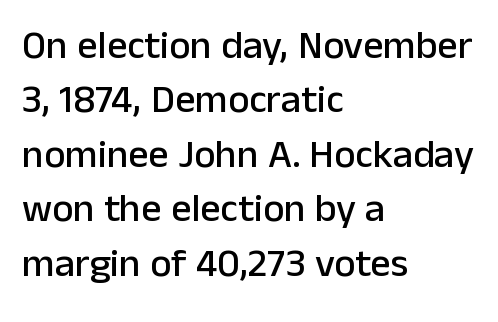
The image shows 40 px sans-serif type, upright; set left-aligned, normal line spacing (1.36x), normal letter spacing, not underlined; low stroke contrast and a medium x-height.
